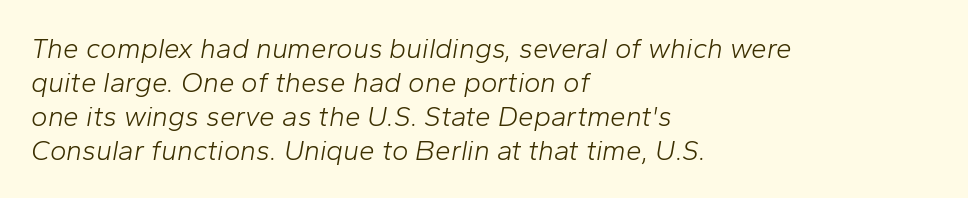
The image shows 28 px light type, italic (leaning right); set left-aligned, line spacing 1.21x, normal letter spacing, not underlined; low stroke contrast and a medium x-height.
